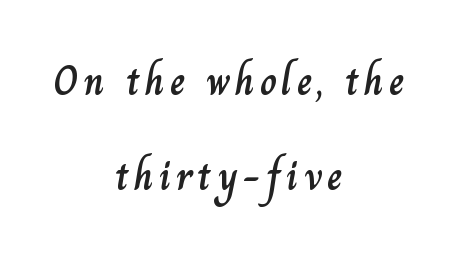
The image shows 41 px text type; set centered, loose line spacing (2.32x), not underlined; low stroke contrast and a small x-height.
